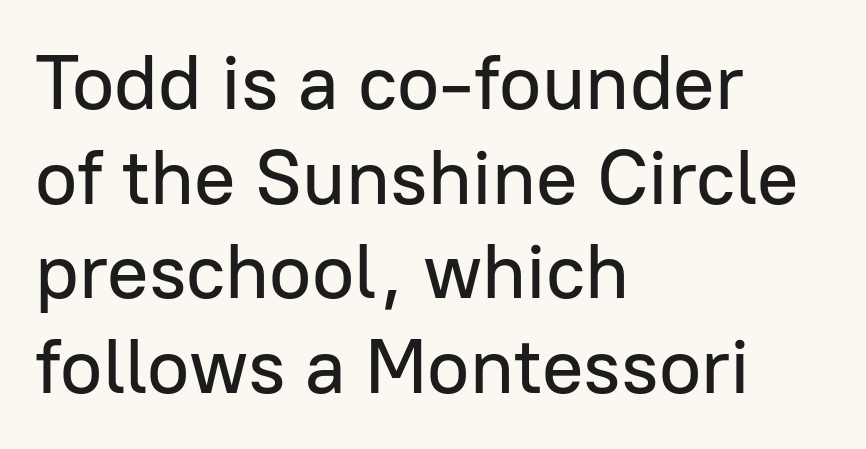
Letter spacing: default. Italic? Not at all — the glyphs are vertical. Note: no serifs on the glyphs. Proportional: the letters do not fall into vertical columns. Leftover space on each line is placed entirely after the last word. The passage shown is not underscored anywhere.
